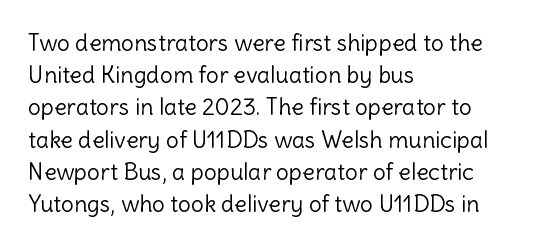
The image shows 23 px text type, upright; set left-aligned, normal line spacing (1.4x), normal letter spacing, not underlined.
